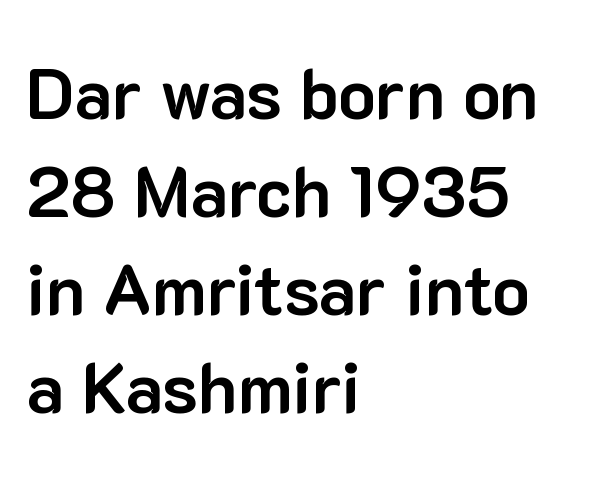
Q: Is the text bold? A: Yes.
Q: Is the text italic (slanted)? A: No, it is upright.
Q: Is the typeface a serif or a sans-serif typeface? A: Sans-serif.
Q: Is the text underlined? A: No.
Q: How is the paragraph aligned? A: Left-aligned.
Q: Is the spacing between letters normal or unusually wide? A: Normal.
Q: Is the spacing between lines tight, normal or loose? A: Normal.
Q: Width (condensed, normal, or wide)? A: Normal.
Q: Stroke contrast? A: Low.
Q: x-height? A: Medium.
Q: Monospaced? A: No.
